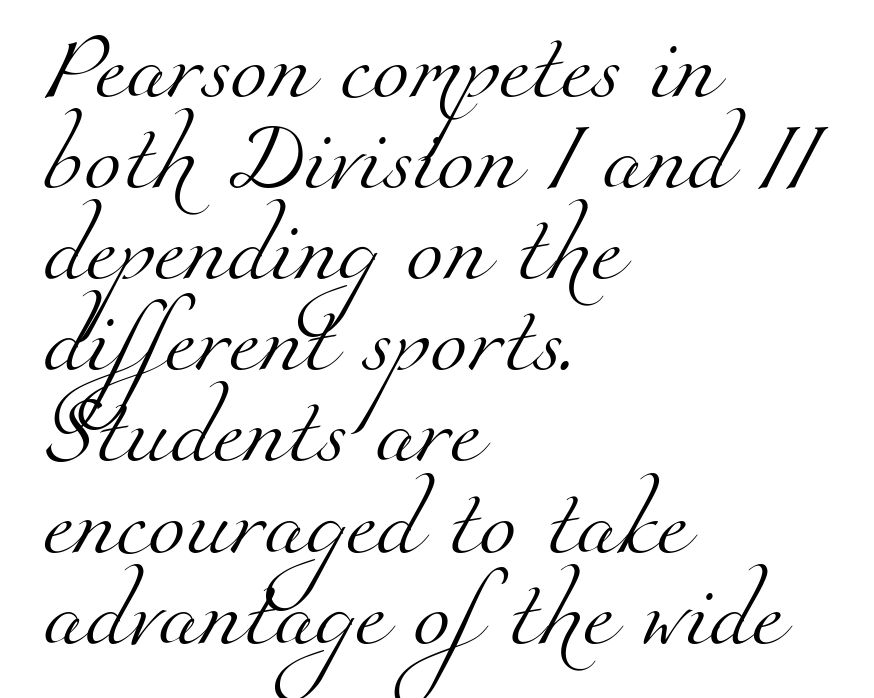
Look at the tracking — it's just the regular setting, nothing added. Clear beneath every line of the passage. If you drew a ruler down the left edge, every line would touch it. These lines are composed in type with serifs. Heft: none added — not bold. The rows are spaced the way most documents space them.
